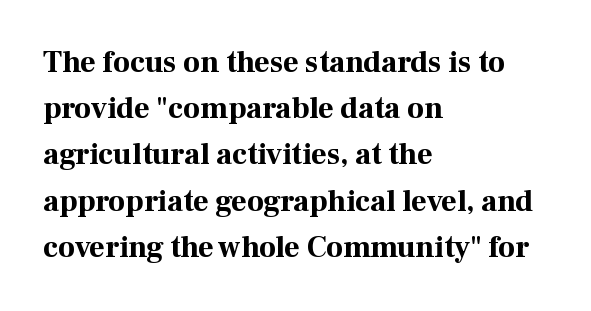
{"serif": "yes", "italic": "no", "bold": "yes", "weight": "bold", "width": "normal", "stroke_contrast": "high", "x_height": "medium", "monospaced": "no", "underline": "no", "align": "left", "line_spacing": "normal", "line_spacing_ratio": 1.54, "letter_spacing": "normal", "letter_spacing_em": 0.0, "glyph_px": 30}
